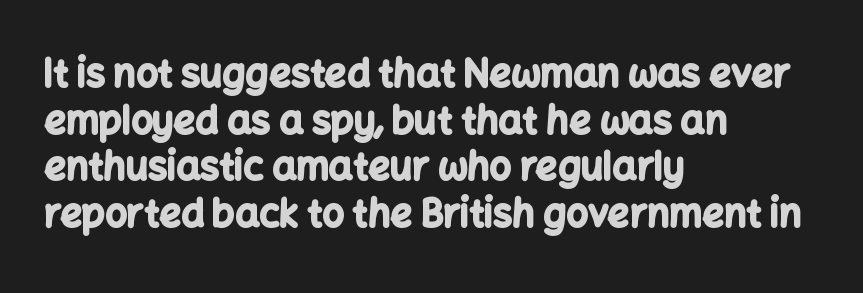
{"serif": "no", "italic": "no", "bold": "yes", "weight": "bold", "width": "normal", "stroke_contrast": "low", "x_height": "medium", "monospaced": "no", "underline": "no", "align": "left", "line_spacing_ratio": 1.23, "letter_spacing": "normal", "letter_spacing_em": 0.0, "glyph_px": 38}
